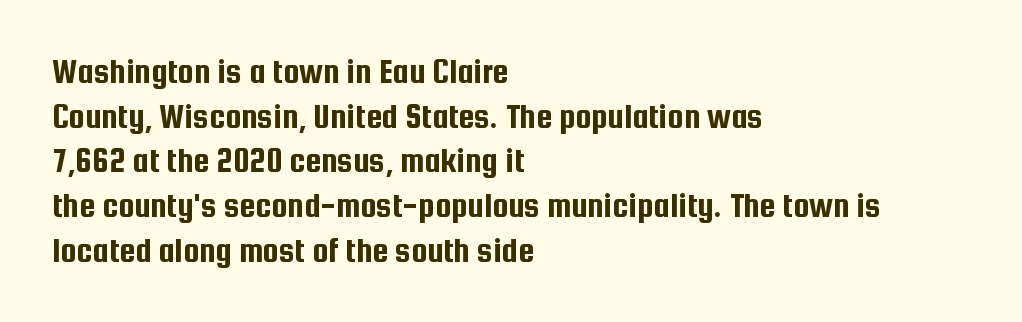
Q: Is the text italic (slanted)? A: No, it is upright.
Q: Is the typeface a serif or a sans-serif typeface? A: Sans-serif.
Q: Is the text underlined? A: No.
Q: How is the paragraph aligned? A: Left-aligned.
Q: Is the spacing between letters normal or unusually wide? A: Normal.
Q: Width (condensed, normal, or wide)? A: Condensed.
Q: Stroke contrast? A: Low.
Q: x-height? A: Medium.
Q: Monospaced? A: No.
